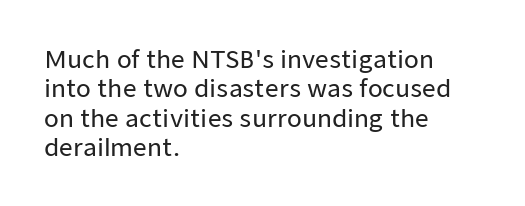
{"italic": "no", "underline": "no", "align": "left", "line_spacing_ratio": 1.22, "letter_spacing": "normal", "letter_spacing_em": 0.0, "glyph_px": 24}
